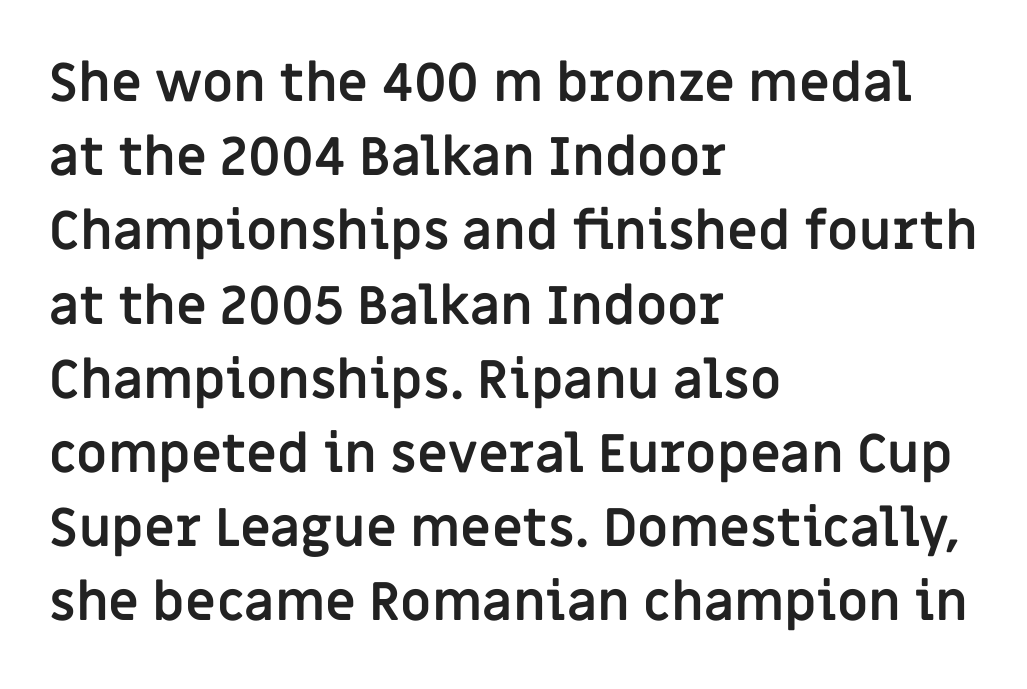
{"serif": "no", "italic": "no", "bold": "yes", "weight": "semibold", "width": "normal", "stroke_contrast": "low", "x_height": "large", "monospaced": "no", "underline": "no", "align": "left", "line_spacing": "normal", "line_spacing_ratio": 1.4, "letter_spacing": "normal", "letter_spacing_em": 0.0, "glyph_px": 53}
